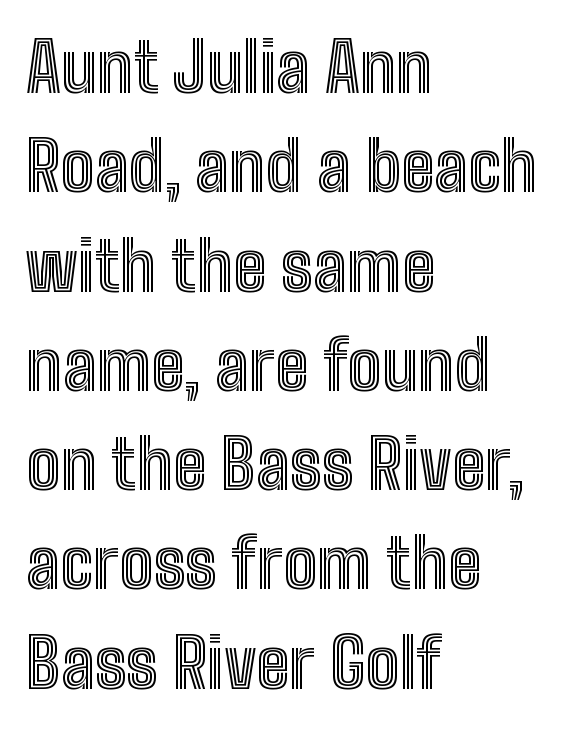
{"italic": "no", "width": "condensed", "x_height": "medium", "monospaced": "no", "underline": "no", "align": "left", "line_spacing": "normal", "line_spacing_ratio": 1.46, "letter_spacing": "normal", "letter_spacing_em": 0.0, "glyph_px": 68}
